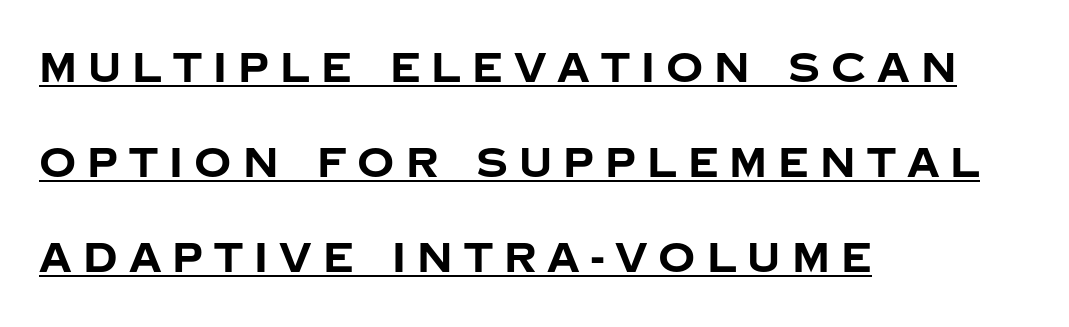
Character widths vary here, with narrow letters taking less room than wide ones. Regarding serifs, this sample does without them. Observe the wide spacing: letters keep a clear distance from each other. No italicization has been applied; the sample stays upright. In CSS terms this would be text-align: left. Loosely led — the rows are spread out.
